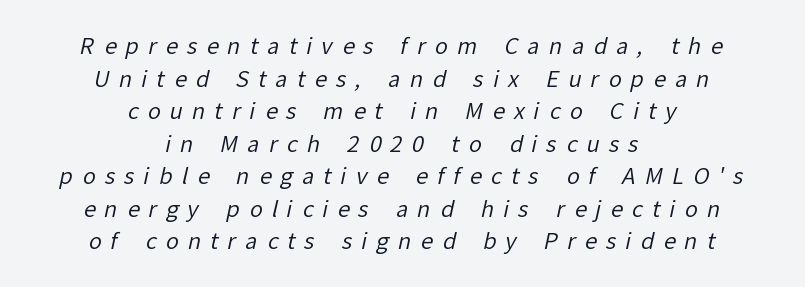
Q: Is the text bold? A: No.
Q: Is the text underlined? A: No.
Q: How is the paragraph aligned? A: Centered.
Q: Is the spacing between letters normal or unusually wide? A: Unusually wide.
Q: Is the spacing between lines tight, normal or loose? A: Normal.
